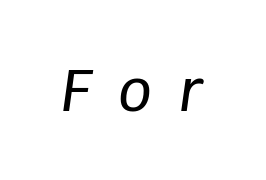
Honestly, there is no underline to notice here at all. This sample uses an oblique cut, with every glyph tilted off the vertical. Inter-character spacing is expanded well beyond the font's built-in metrics. The rendering uses natural spacing where letterforms have individual widths.
